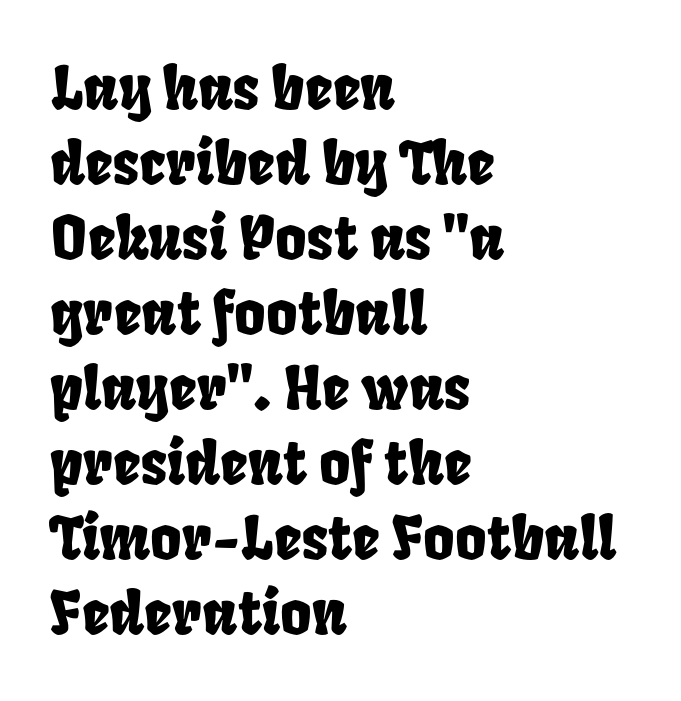
The image shows 60 px condensed type; set left-aligned, normal line spacing (1.25x), normal letter spacing, not underlined; low stroke contrast and a large x-height.
